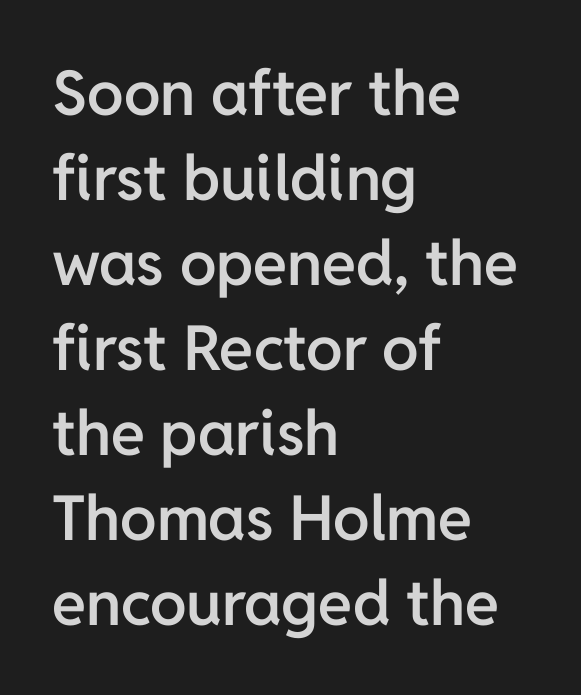
{"serif": "no", "italic": "no", "bold": "semi", "weight": "semibold", "width": "normal", "stroke_contrast": "low", "x_height": "medium", "monospaced": "no", "underline": "no", "align": "left", "line_spacing": "normal", "line_spacing_ratio": 1.37, "letter_spacing": "normal", "letter_spacing_em": 0.0, "glyph_px": 62}
